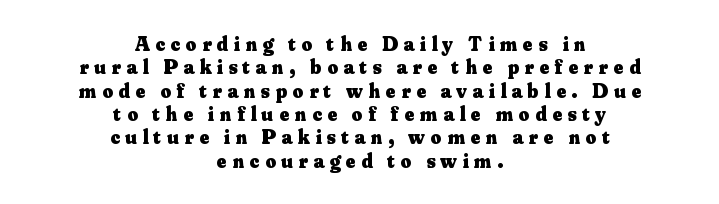
Q: Is the text bold? A: Yes.
Q: Is the text italic (slanted)? A: No, it is upright.
Q: Is the text underlined? A: No.
Q: How is the paragraph aligned? A: Centered.
Q: Is the spacing between letters normal or unusually wide? A: Unusually wide.
Q: Is the spacing between lines tight, normal or loose? A: Tight.
